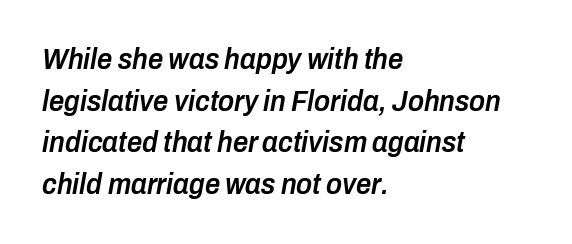
{"italic": "yes", "lean": "right", "slant_degrees": 10, "bold": "semi", "weight": "semibold", "width": "condensed", "stroke_contrast": "low", "x_height": "medium", "monospaced": "no", "underline": "no", "align": "left", "line_spacing": "normal", "line_spacing_ratio": 1.39, "letter_spacing": "normal", "letter_spacing_em": 0.0, "glyph_px": 30}
